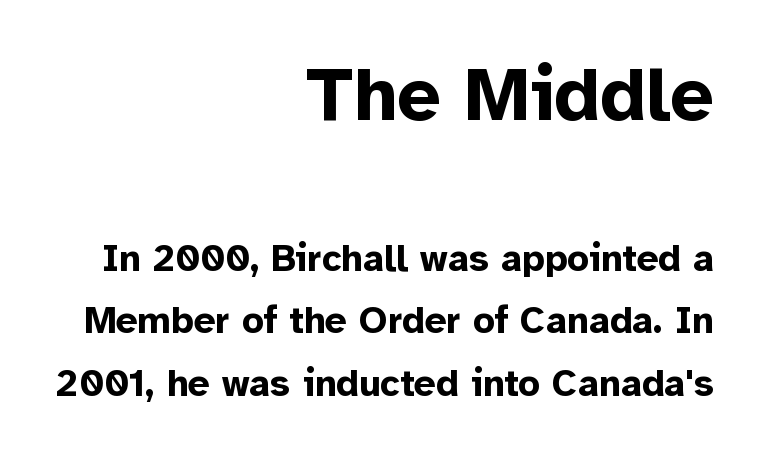
The block of text has a typical density, with ordinary space between rows. Quick note: not italic, upright. Does the type have serifs? No, each stem ends abruptly. Type without underlining.
